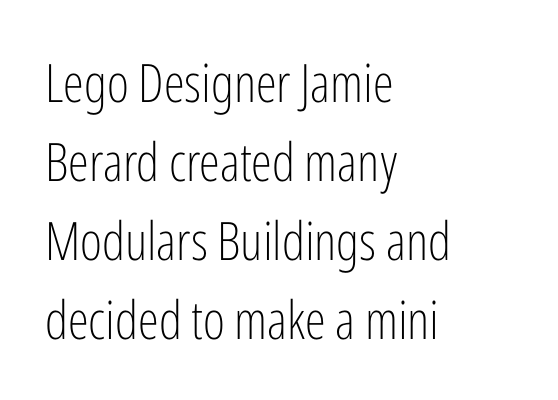
Q: Is the text bold? A: No.
Q: Is the text italic (slanted)? A: No, it is upright.
Q: Is the typeface a serif or a sans-serif typeface? A: Sans-serif.
Q: Is the text underlined? A: No.
Q: How is the paragraph aligned? A: Left-aligned.
Q: Is the spacing between letters normal or unusually wide? A: Normal.
Q: Is the spacing between lines tight, normal or loose? A: Normal.
Q: Width (condensed, normal, or wide)? A: Condensed.
Q: Stroke contrast? A: Low.
Q: x-height? A: Medium.
Q: Monospaced? A: No.
